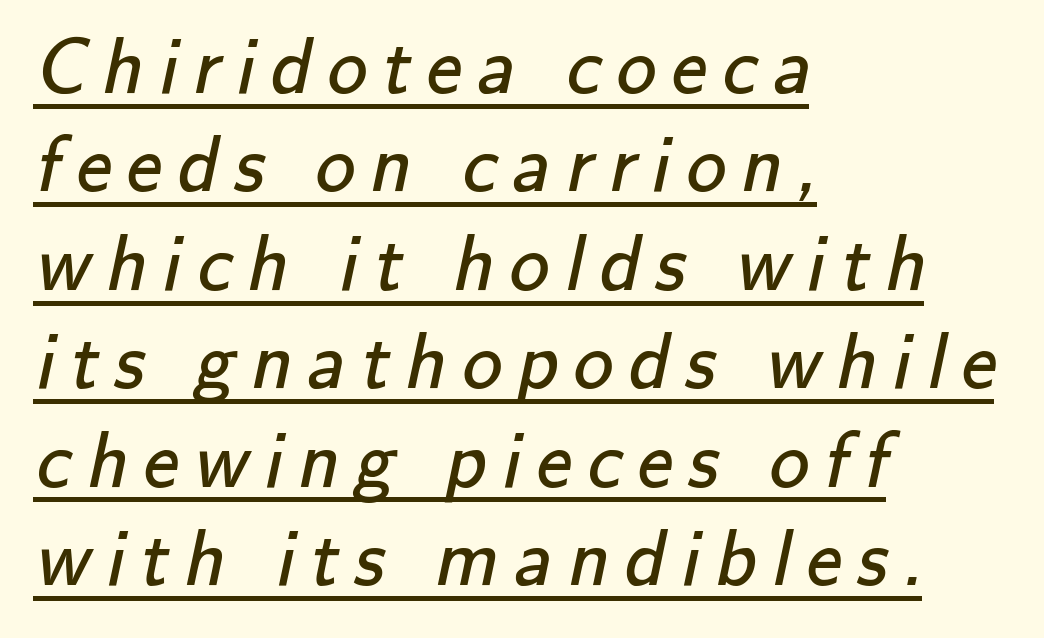
The image shows 80 px regular-weight sans-serif type; set left-aligned, line spacing 1.23x, underlined; low stroke contrast and a small x-height.
